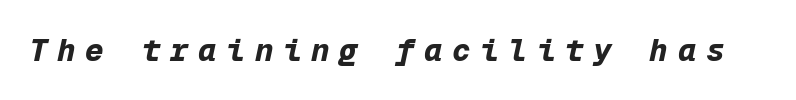
The image shows 31 px bold type, italic (leaning right), monospaced; set unusually wide letter spacing (+0.31 em), not underlined; low stroke contrast and a medium x-height.
